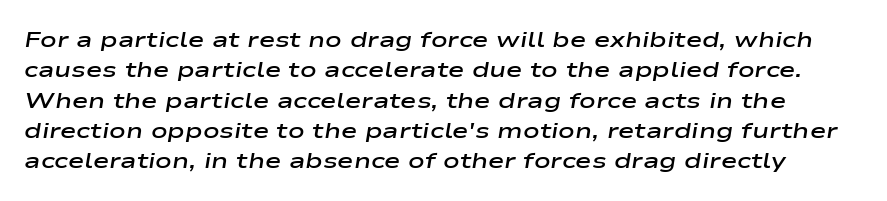
{"italic": "yes", "lean": "right", "slant_degrees": 9, "bold": "semi", "underline": "no", "line_spacing": "normal", "line_spacing_ratio": 1.38, "letter_spacing": "normal", "letter_spacing_em": 0.0, "glyph_px": 22}
